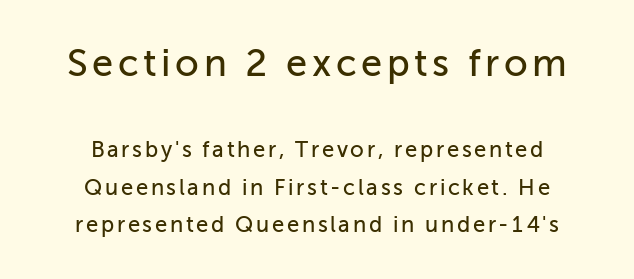
Q: Is the text italic (slanted)? A: No, it is upright.
Q: Is the typeface a serif or a sans-serif typeface? A: Sans-serif.
Q: Is the text underlined? A: No.
Q: How is the paragraph aligned? A: Centered.
Q: Which block of text is set in a larger size, the first (top) or the second (bottom)? A: The first (top) one.
Q: Width (condensed, normal, or wide)? A: Normal.
Q: Stroke contrast? A: Low.
Q: x-height? A: Medium.
Q: Monospaced? A: No.
